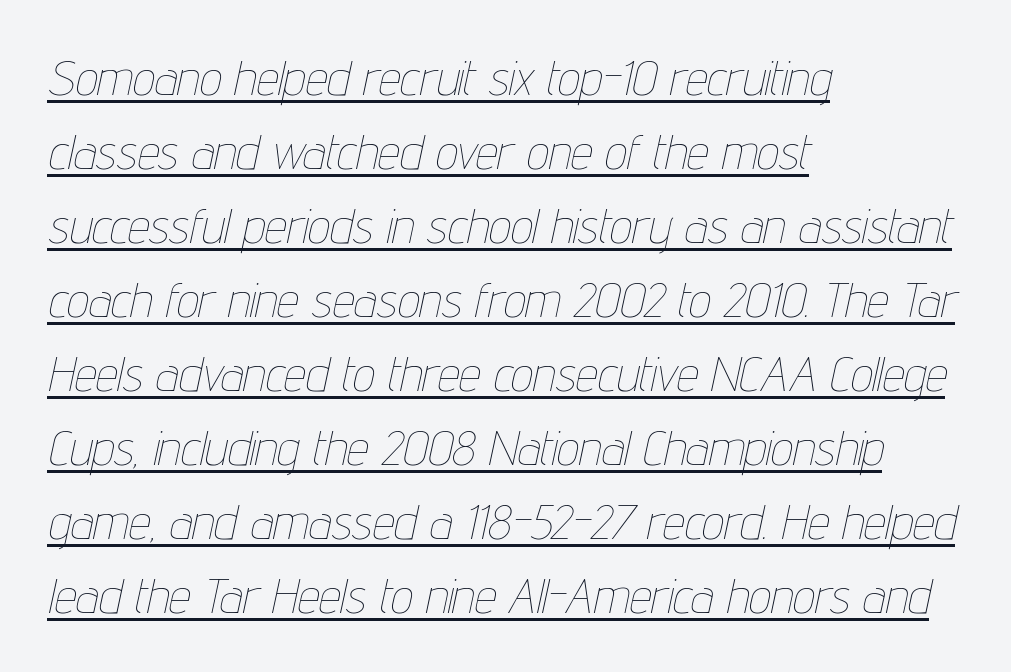
{"italic": "yes", "lean": "right", "slant_degrees": 12, "bold": "no", "weight": "thin", "width": "condensed", "stroke_contrast": "low", "x_height": "medium", "monospaced": "no", "underline": "yes", "align": "left", "line_spacing": "normal", "line_spacing_ratio": 1.51, "letter_spacing": "normal", "letter_spacing_em": 0.0, "glyph_px": 49}
